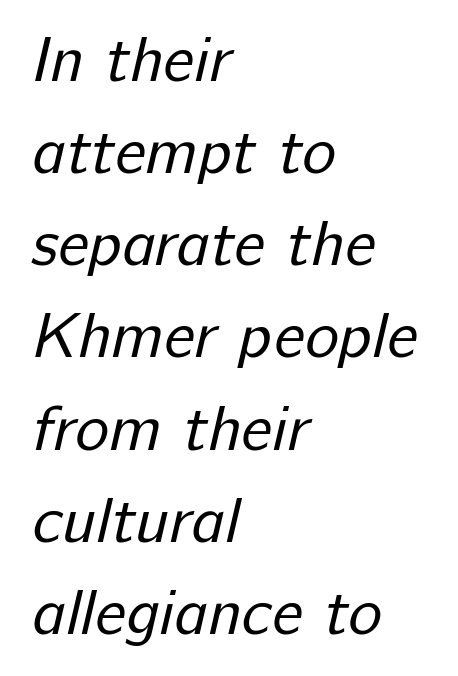
{"serif": "no", "bold": "no", "weight": "regular", "width": "normal", "stroke_contrast": "low", "x_height": "medium", "monospaced": "no", "underline": "no", "align": "left", "line_spacing": "normal", "line_spacing_ratio": 1.44, "letter_spacing": "normal", "letter_spacing_em": 0.0, "glyph_px": 64}
